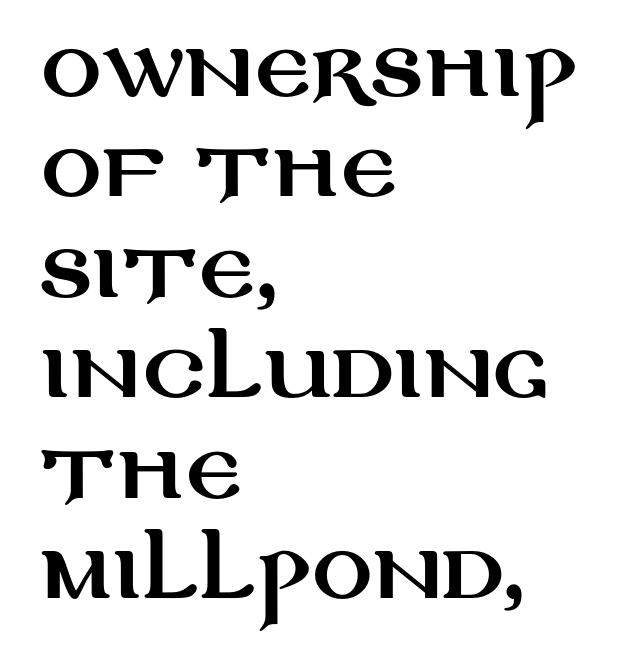
The passage is arranged the way most books set body copy — flush left. The block of text has a typical density, with ordinary space between rows. Compared with typical body copy, the letter spacing here is the same. Characters remain perfectly vertical along every line.
